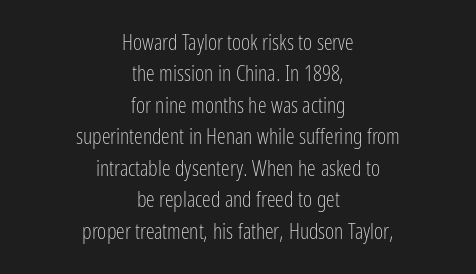
Every row of glyphs is offset so its center matches the block's center. Every stem runs plumb, perpendicular to the baseline. Each word holds together tightly as a unit, with standard inter-letter gaps. Letters rest on an invisible, unmarked baseline. Heft: none added — not bold.
